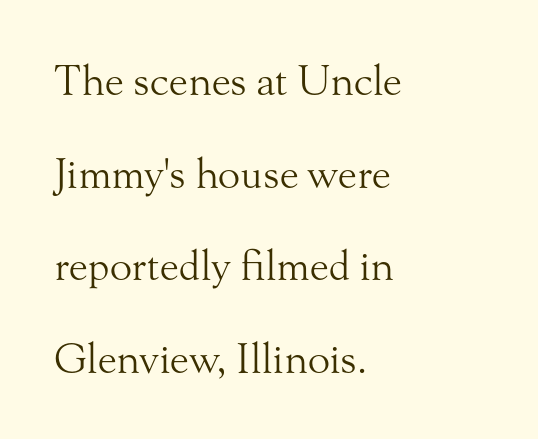
The image shows 41 px light serif type, upright; set left-aligned, loose line spacing (2.26x), normal letter spacing, not underlined; medium stroke contrast and a small x-height.
